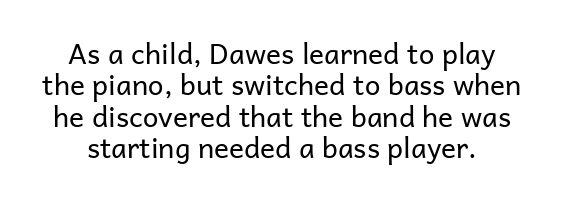
No extra tracking has been applied to these lines. Proportional: the letters do not fall into vertical columns. Compared with typical paragraphs, the rows here are closer together. The letters stand upright; this is a roman face. Heaviness? Minimal to ordinary, like unemphasized prose. Type style note: lacks serifs.
